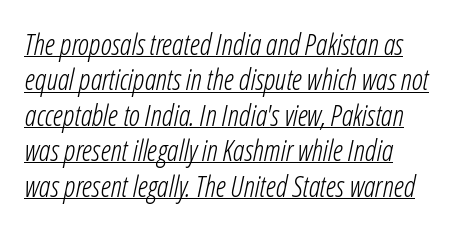
You could call the tracking neutral — neither tight nor loose. The weight would be labelled regular, book, light, or lighter still. Varying glyph widths throughout — classic text-font behaviour. Tall strokes in this sample are angled rather than plumb.
